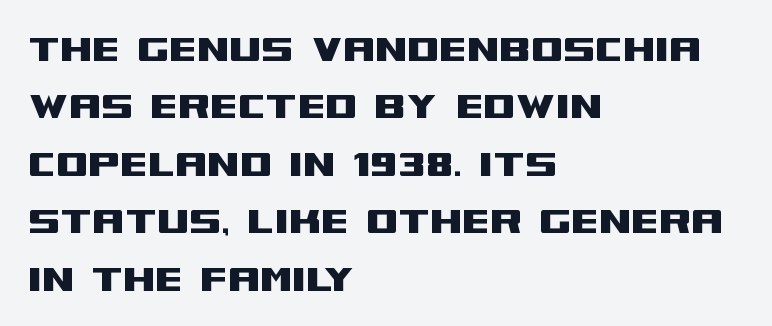
Q: Is the text italic (slanted)? A: No, it is upright.
Q: Is the typeface a serif or a sans-serif typeface? A: Sans-serif.
Q: Is the text underlined? A: No.
Q: How is the paragraph aligned? A: Left-aligned.
Q: Is the spacing between letters normal or unusually wide? A: Normal.
Q: Is the spacing between lines tight, normal or loose? A: Normal.
Q: Width (condensed, normal, or wide)? A: Wide.
Q: Stroke contrast? A: Medium.
Q: x-height? A: Large.
Q: Monospaced? A: No.
